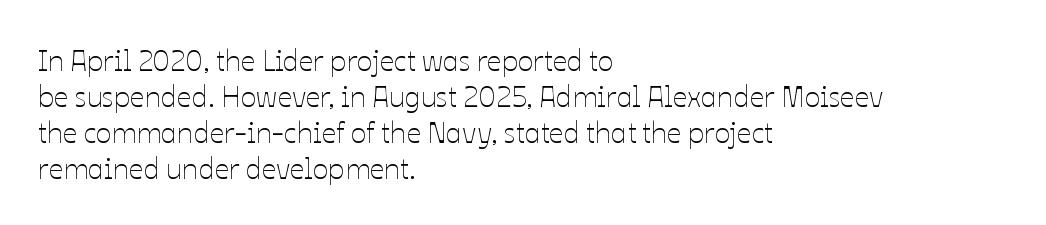
The image shows 29 px thin type, upright; set left-aligned, line spacing 1.24x, normal letter spacing, not underlined; low stroke contrast and a medium x-height.
